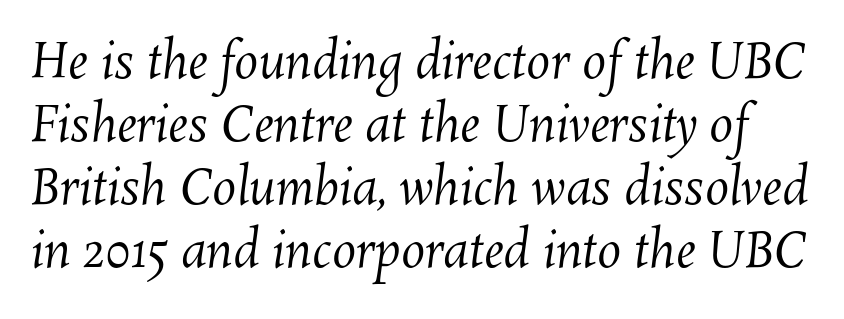
The image shows 48 px regular-weight type; set normal line spacing (1.31x), normal letter spacing, not underlined; medium stroke contrast and a medium x-height.
